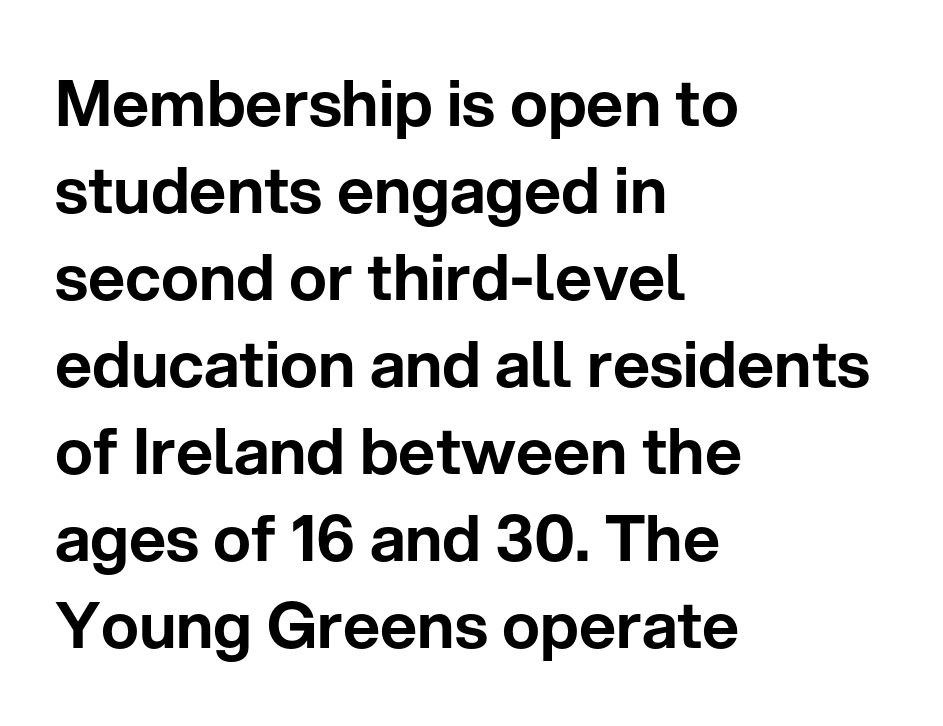
This rendering features lettering with no underline. Leading: standard. Classification — sans serif. The specimen reads as upright at a glance.
